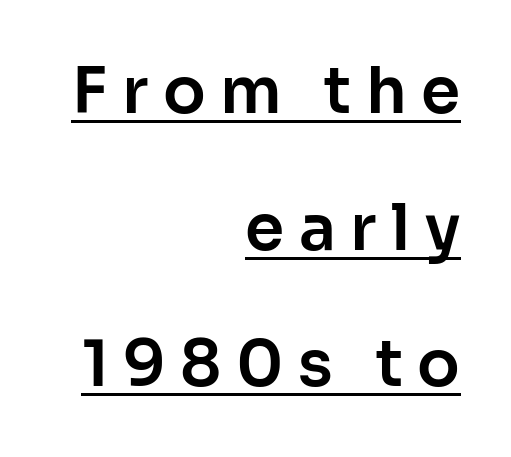
Character widths vary here, with narrow letters taking less room than wide ones. Quick note: interline space is abundant. These lines have a slow, spaced-out rhythm from letter to letter. This is sans-serif lettering, the kind often seen on screens and signage. If you drew a line through each stem, it would be perfectly vertical.
